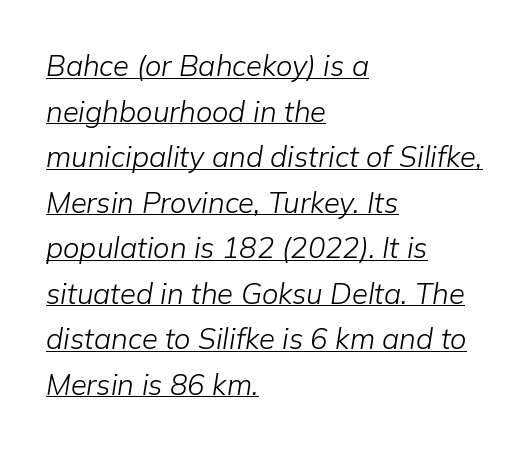
{"italic": "yes", "lean": "right", "slant_degrees": 9, "bold": "no", "weight": "light", "width": "normal", "stroke_contrast": "low", "x_height": "medium", "monospaced": "no", "underline": "yes", "align": "left", "line_spacing": "normal", "line_spacing_ratio": 1.57, "letter_spacing": "normal", "letter_spacing_em": 0.0, "glyph_px": 29}
